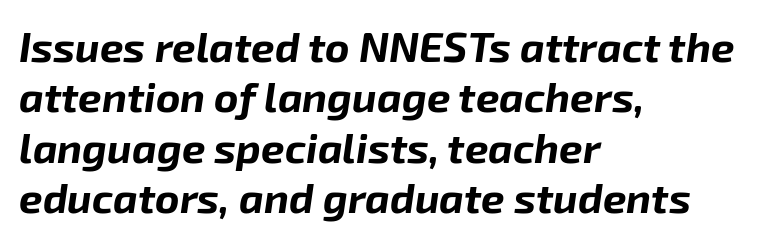
{"italic": "yes", "lean": "right", "slant_degrees": 8, "bold": "yes", "weight": "bold", "width": "normal", "stroke_contrast": "low", "x_height": "medium", "monospaced": "no", "underline": "no", "align": "left", "line_spacing_ratio": 1.2, "letter_spacing": "normal", "letter_spacing_em": 0.0, "glyph_px": 42}
